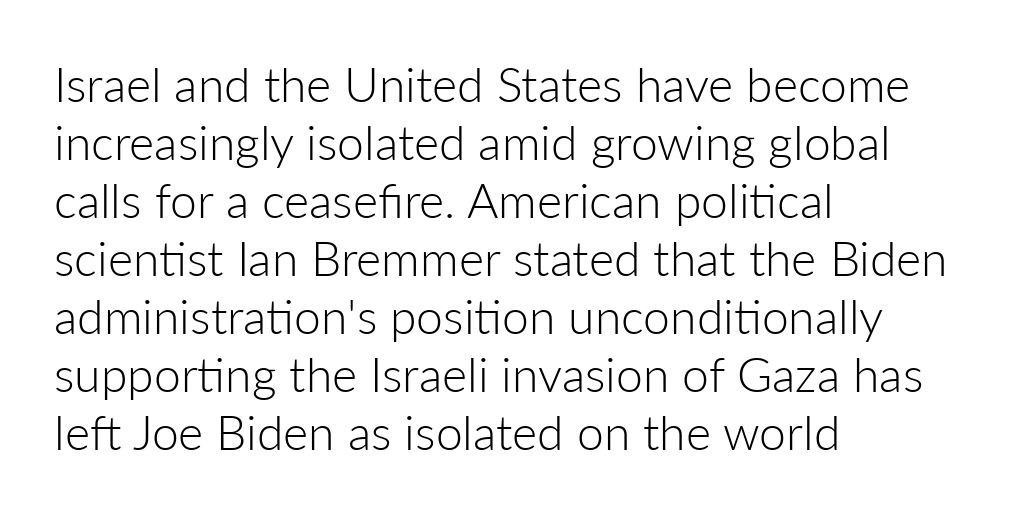
Q: Is the text bold? A: No.
Q: Is the text italic (slanted)? A: No, it is upright.
Q: Is the typeface a serif or a sans-serif typeface? A: Sans-serif.
Q: Is the text underlined? A: No.
Q: How is the paragraph aligned? A: Left-aligned.
Q: Is the spacing between letters normal or unusually wide? A: Normal.
Q: Width (condensed, normal, or wide)? A: Normal.
Q: Stroke contrast? A: Low.
Q: x-height? A: Medium.
Q: Monospaced? A: No.
